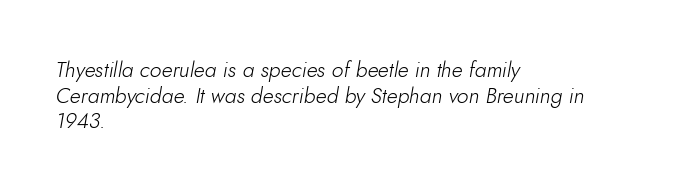
The image shows 21 px text type, italic (leaning right); set left-aligned, line spacing 1.22x, normal letter spacing, not underlined.
